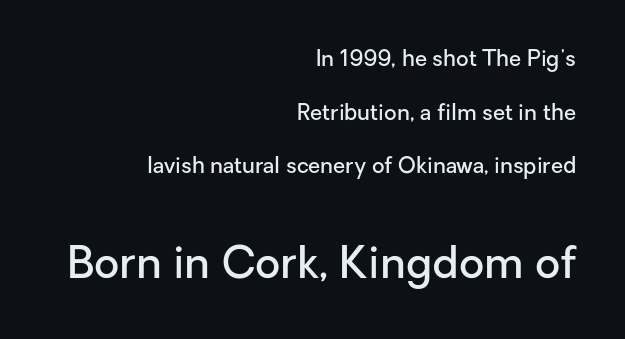
Q: Is the text bold? A: Semi-bold.
Q: Is the text italic (slanted)? A: No, it is upright.
Q: Is the typeface a serif or a sans-serif typeface? A: Sans-serif.
Q: Is the text underlined? A: No.
Q: How is the paragraph aligned? A: Right-aligned.
Q: Is the spacing between letters normal or unusually wide? A: Normal.
Q: Is the spacing between lines tight, normal or loose? A: Loose.
Q: Which block of text is set in a larger size, the first (top) or the second (bottom)? A: The second (bottom) one.
Q: Width (condensed, normal, or wide)? A: Normal.
Q: Stroke contrast? A: Low.
Q: x-height? A: Medium.
Q: Monospaced? A: No.
